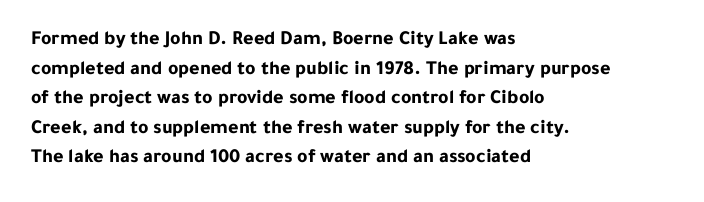
{"italic": "no", "bold": "yes", "underline": "no", "align": "left", "line_spacing": "normal", "line_spacing_ratio": 1.48, "letter_spacing": "normal", "letter_spacing_em": 0.0, "glyph_px": 20}
